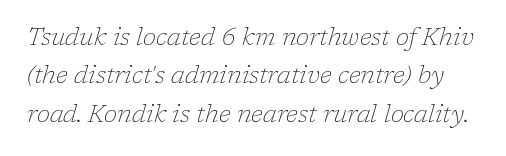
{"italic": "yes", "lean": "right", "slant_degrees": 17, "bold": "no", "underline": "no", "line_spacing": "normal", "line_spacing_ratio": 1.6, "letter_spacing": "normal", "letter_spacing_em": 0.0, "glyph_px": 24}
